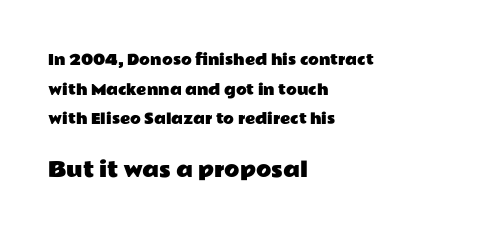
Q: Is the text italic (slanted)? A: No, it is upright.
Q: Is the text underlined? A: No.
Q: How is the paragraph aligned? A: Left-aligned.
Q: Is the spacing between letters normal or unusually wide? A: Normal.
Q: Is the spacing between lines tight, normal or loose? A: Loose.
Q: Which block of text is set in a larger size, the first (top) or the second (bottom)? A: The second (bottom) one.
